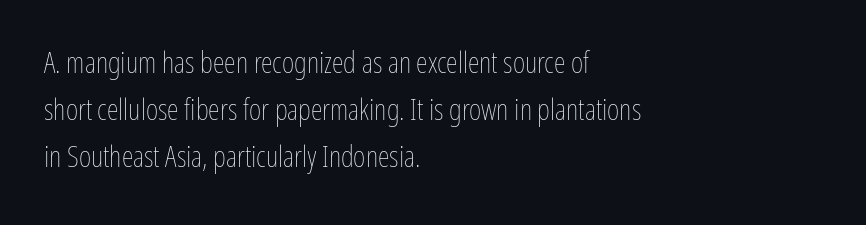
{"italic": "no", "bold": "no", "weight": "thin", "width": "condensed", "stroke_contrast": "low", "x_height": "medium", "monospaced": "no", "underline": "no", "align": "left", "line_spacing": "normal", "line_spacing_ratio": 1.57, "letter_spacing": "normal", "letter_spacing_em": 0.0, "glyph_px": 30}
